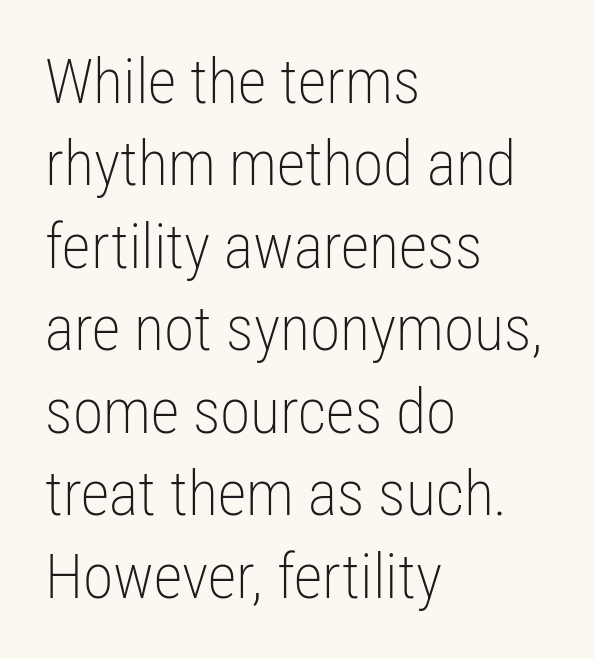
Q: Is the text bold? A: No.
Q: Is the text italic (slanted)? A: No, it is upright.
Q: Is the typeface a serif or a sans-serif typeface? A: Sans-serif.
Q: Is the text underlined? A: No.
Q: How is the paragraph aligned? A: Left-aligned.
Q: Is the spacing between letters normal or unusually wide? A: Normal.
Q: Is the spacing between lines tight, normal or loose? A: Normal.
Q: Width (condensed, normal, or wide)? A: Condensed.
Q: Stroke contrast? A: Low.
Q: x-height? A: Medium.
Q: Monospaced? A: No.
